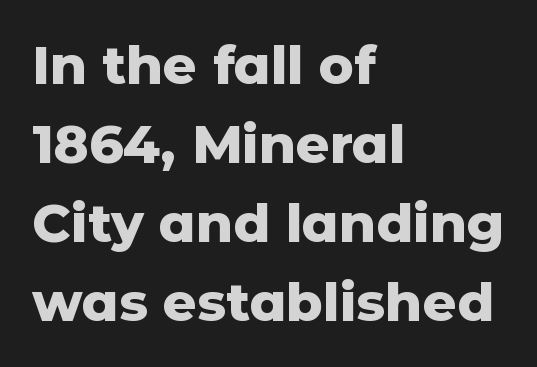
Standard letterfit; no display-style spreading of the glyphs. This sample has the flowing, uneven cadence of proportional lettering. Upright lettering throughout. The rendering uses a moderate line-height, typical for paragraphs.
